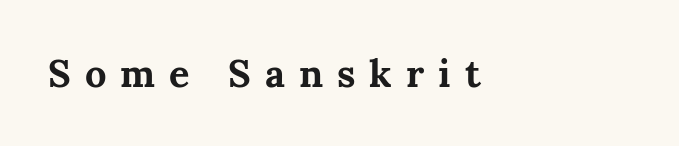
{"serif": "yes", "italic": "no", "bold": "yes", "weight": "bold", "width": "normal", "stroke_contrast": "medium", "x_height": "medium", "monospaced": "no", "underline": "no", "align": "left", "letter_spacing": "wide", "letter_spacing_em": 0.37, "glyph_px": 38}
